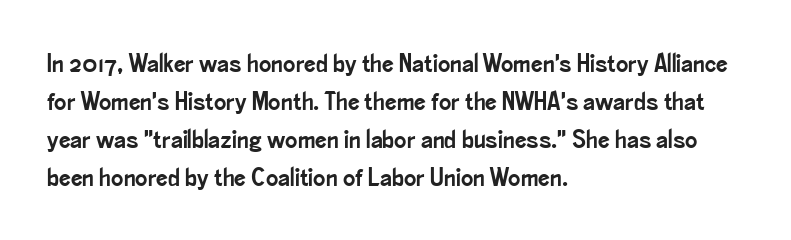
{"italic": "no", "underline": "no", "align": "left", "line_spacing": "normal", "line_spacing_ratio": 1.46, "letter_spacing": "normal", "letter_spacing_em": 0.0, "glyph_px": 26}
